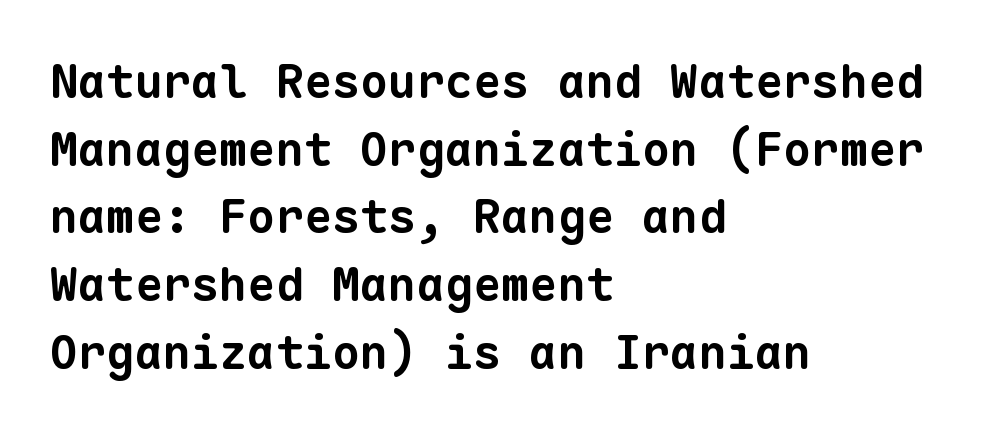
{"serif": "no", "bold": "yes", "weight": "bold", "width": "normal", "stroke_contrast": "low", "x_height": "medium", "monospaced": "yes", "underline": "no", "align": "left", "line_spacing": "normal", "line_spacing_ratio": 1.44, "letter_spacing": "normal", "letter_spacing_em": 0.0, "glyph_px": 47}
